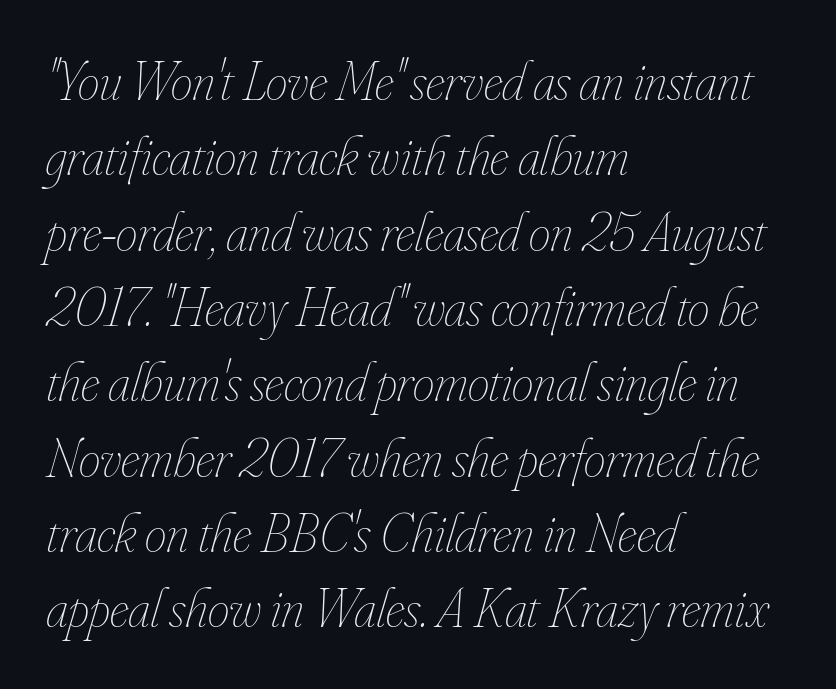
{"italic": "yes", "lean": "right", "slant_degrees": 16, "bold": "no", "weight": "thin", "width": "condensed", "stroke_contrast": "low", "x_height": "small", "monospaced": "no", "underline": "no", "align": "left", "line_spacing": "normal", "line_spacing_ratio": 1.37, "letter_spacing": "normal", "letter_spacing_em": 0.0, "glyph_px": 55}
